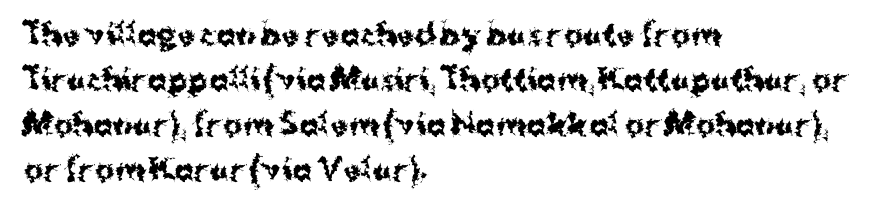
{"serif": "no", "italic": "no", "bold": "yes", "weight": "bold", "width": "normal", "stroke_contrast": "medium", "x_height": "medium", "monospaced": "no", "underline": "no", "align": "left", "line_spacing": "normal", "line_spacing_ratio": 1.55, "letter_spacing": "normal", "letter_spacing_em": 0.0, "glyph_px": 29}
